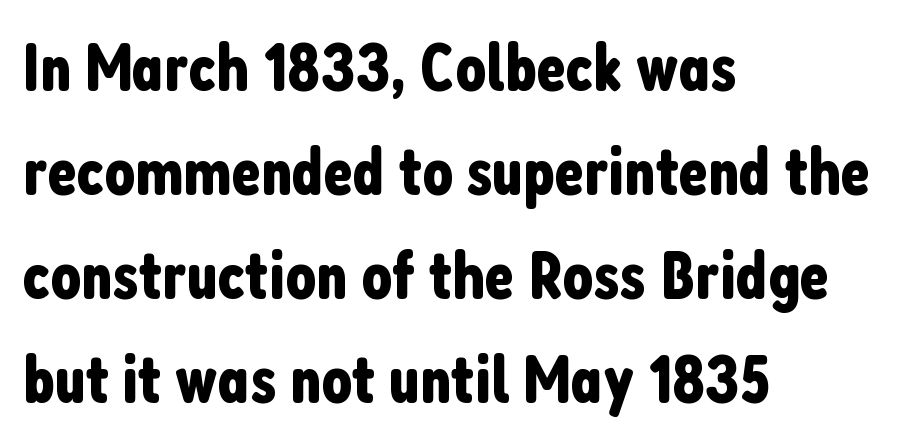
The image shows 68 px condensed sans-serif type, upright; set left-aligned, normal line spacing (1.53x), normal letter spacing, not underlined; low stroke contrast and a medium x-height.
